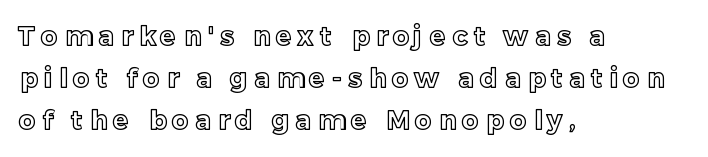
The tracking jumps out immediately: characters are airy and widely separated. Honestly, the row spacing looks completely unremarkable. Bare-footed words on every line. Left-aligned paragraph, ragged on the right. Ordinary non-slanted type is in use.
